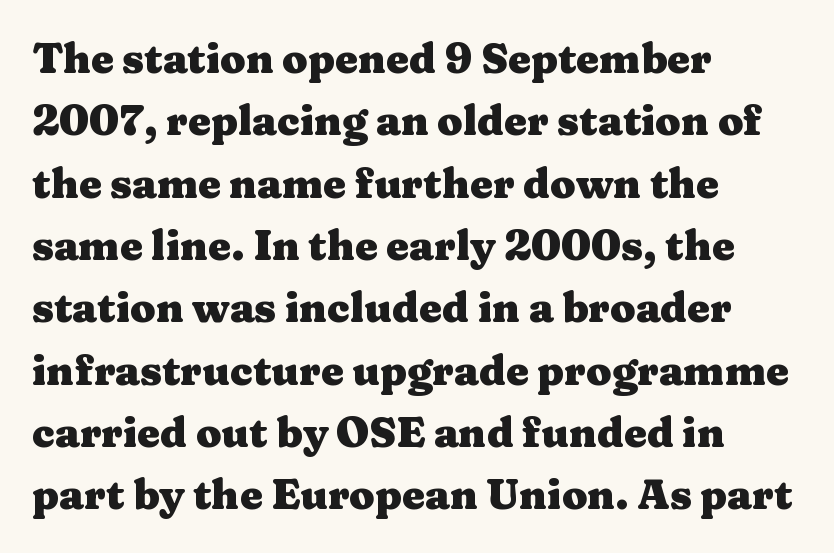
The image shows 41 px heavy, wide serif type, upright; set left-aligned, normal line spacing (1.52x), normal letter spacing, not underlined; medium stroke contrast and a medium x-height.
